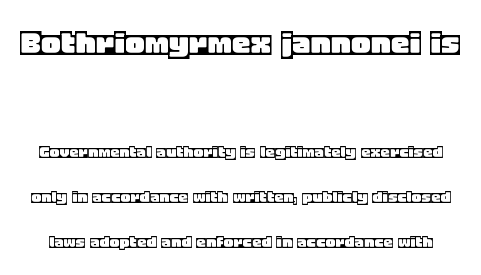
The image shows 38 px text type, upright; set loose line spacing (2.38x), normal letter spacing, not underlined; the first (top) block is 2.0x larger; a large x-height.
